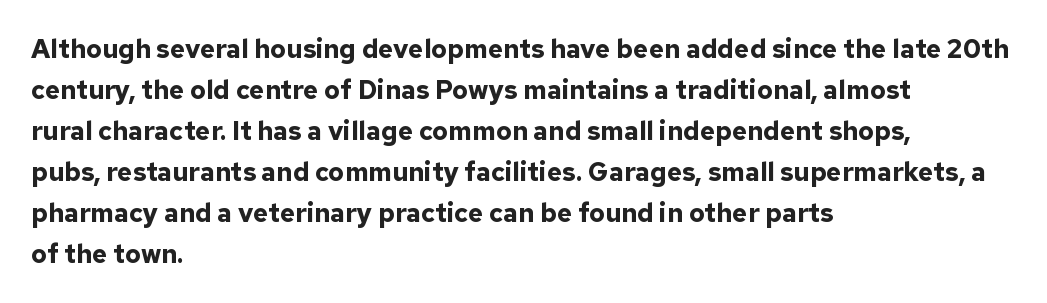
Standard letterfit; no display-style spreading of the glyphs. Compared with typical paragraphs, the rows here are spaced about the same. A bare baseline throughout the passage. Every stem runs plumb, perpendicular to the baseline. The typesetter chose a ragged-right arrangement here. The font is running at its bold setting.
